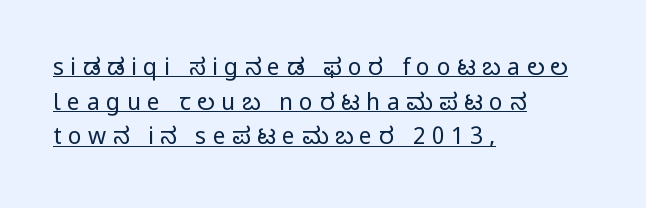
{"italic": "no", "bold": "no", "underline": "yes", "align": "left", "line_spacing": "normal", "line_spacing_ratio": 1.51, "letter_spacing": "wide", "letter_spacing_em": 0.28, "glyph_px": 23}
